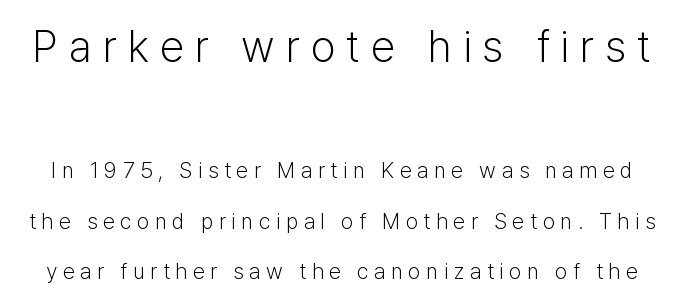
{"serif": "no", "italic": "no", "bold": "no", "weight": "light", "width": "normal", "stroke_contrast": "low", "x_height": "medium", "monospaced": "no", "underline": "no", "line_spacing": "loose", "line_spacing_ratio": 2.31, "letter_spacing": "wide", "letter_spacing_em": 0.25, "larger_block": "first", "size_ratio": 2.0, "glyph_px": 44}
